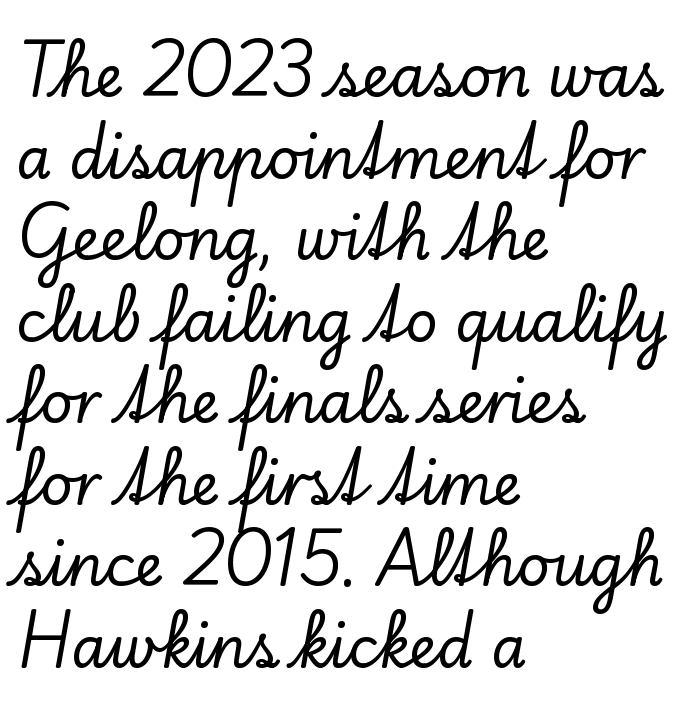
{"serif": "yes", "width": "normal", "stroke_contrast": "low", "x_height": "small", "monospaced": "no", "underline": "no", "align": "left", "line_spacing": "normal", "line_spacing_ratio": 1.43, "letter_spacing": "normal", "letter_spacing_em": 0.0, "glyph_px": 57}
